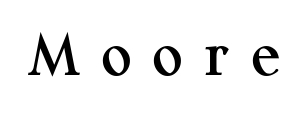
Does extra space separate the letters? Yes, quite a lot of it. Are there feet on the stems? There are — it's a serif. Style check: upright. The zone under the glyphs is completely vacant.
